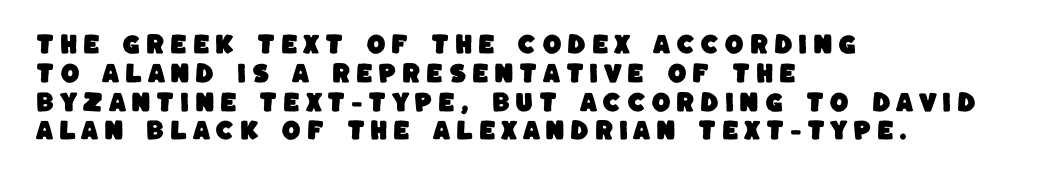
Q: Is the text underlined? A: No.
Q: How is the paragraph aligned? A: Left-aligned.
Q: Is the spacing between letters normal or unusually wide? A: Unusually wide.
Q: Is the spacing between lines tight, normal or loose? A: Normal.
